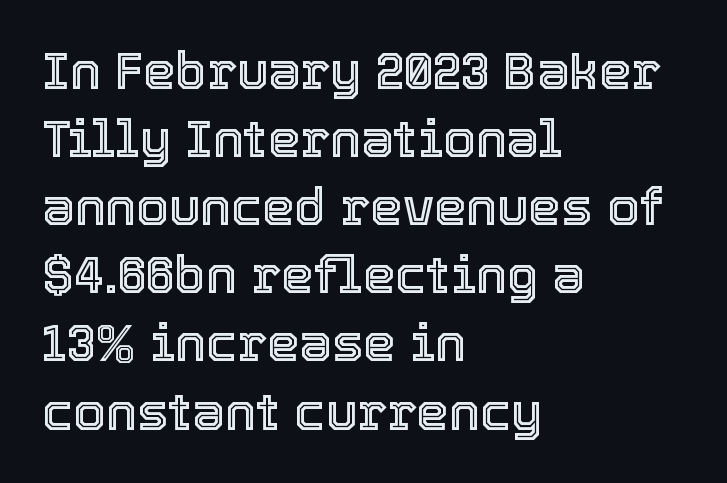
The lettering stays uniformly vertical, giving the passage a roman look. The paragraph has a hard left edge and a soft right edge. You could call the tracking neutral — neither tight nor loose. Varying glyph widths throughout — classic text-font behaviour. Notice how descenders clear the ascenders below comfortably — that's standard leading. The gap between lines stays unmarked.
